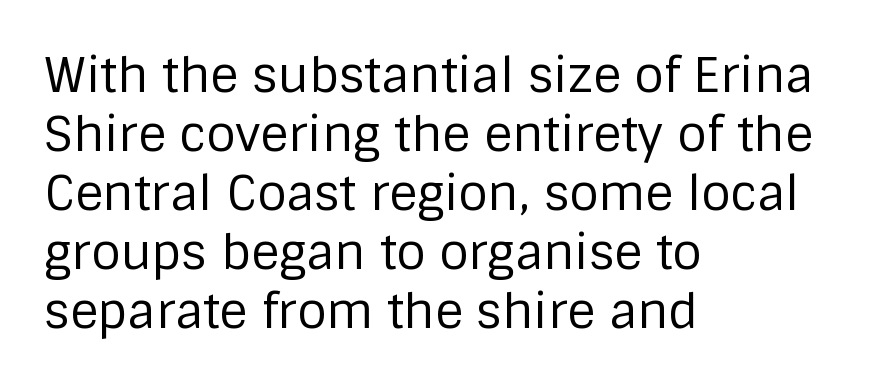
Q: Is the text bold? A: No.
Q: Is the text italic (slanted)? A: No, it is upright.
Q: Is the typeface a serif or a sans-serif typeface? A: Sans-serif.
Q: Is the text underlined? A: No.
Q: How is the paragraph aligned? A: Left-aligned.
Q: Is the spacing between letters normal or unusually wide? A: Normal.
Q: Width (condensed, normal, or wide)? A: Normal.
Q: Stroke contrast? A: Low.
Q: x-height? A: Large.
Q: Monospaced? A: No.
